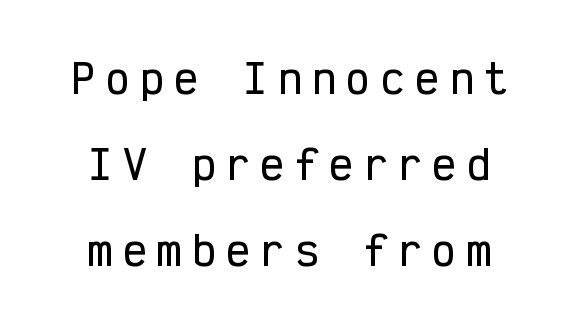
Q: Is the text italic (slanted)? A: No, it is upright.
Q: Is the typeface a serif or a sans-serif typeface? A: Sans-serif.
Q: Is the text underlined? A: No.
Q: How is the paragraph aligned? A: Centered.
Q: Is the spacing between letters normal or unusually wide? A: Unusually wide.
Q: Is the spacing between lines tight, normal or loose? A: Loose.
Q: Width (condensed, normal, or wide)? A: Condensed.
Q: Stroke contrast? A: Low.
Q: x-height? A: Medium.
Q: Monospaced? A: Yes.
